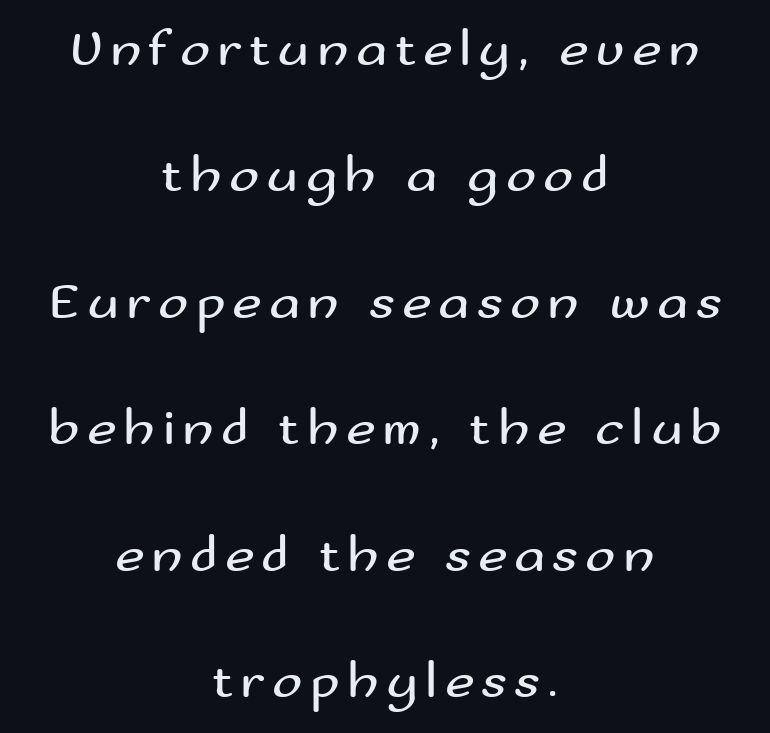
The image shows 51 px regular-weight, wide sans-serif type, upright; set centered, loose line spacing (2.48x), not underlined; medium stroke contrast and a small x-height.
